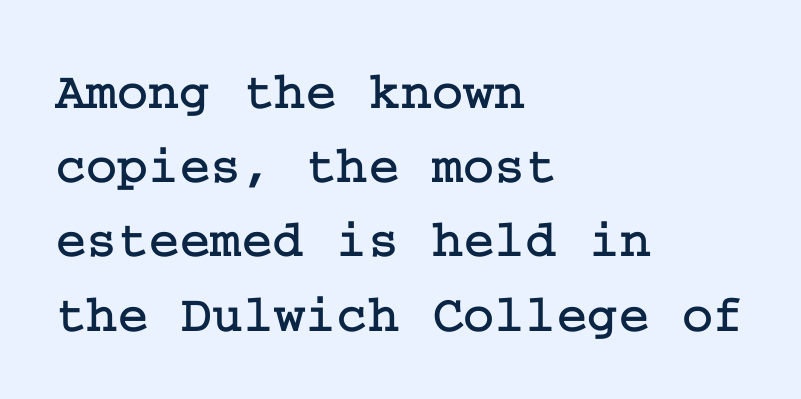
Each row of text sits above clean, open space. Do the letters lean? They stand straight. The characters display serif detailing at their extremities. This sample keeps an unexceptional amount of space between lines.
